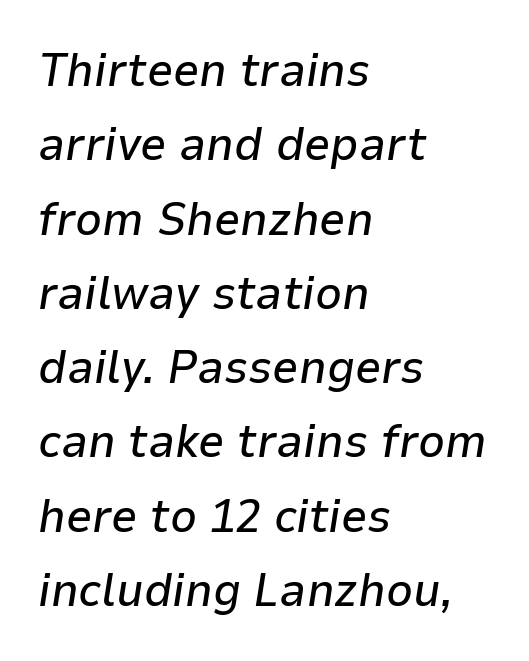
{"italic": "yes", "lean": "right", "slant_degrees": 9, "width": "normal", "stroke_contrast": "low", "x_height": "medium", "monospaced": "no", "underline": "no", "align": "left", "line_spacing": "normal", "line_spacing_ratio": 1.58, "letter_spacing": "normal", "letter_spacing_em": 0.0, "glyph_px": 47}
